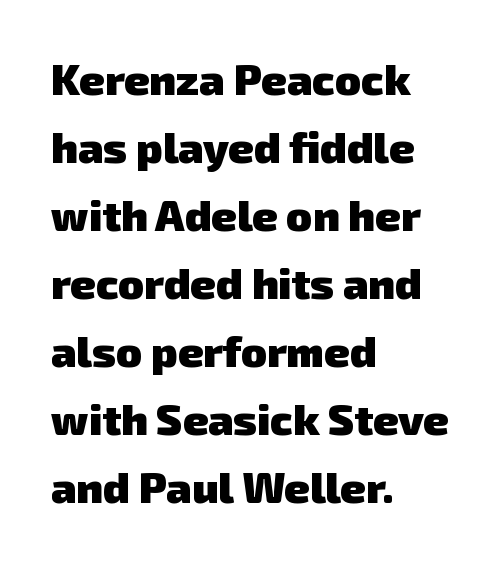
Q: Is the text bold? A: Yes.
Q: Is the typeface a serif or a sans-serif typeface? A: Sans-serif.
Q: Is the text underlined? A: No.
Q: How is the paragraph aligned? A: Left-aligned.
Q: Is the spacing between letters normal or unusually wide? A: Normal.
Q: Is the spacing between lines tight, normal or loose? A: Normal.
Q: Width (condensed, normal, or wide)? A: Normal.
Q: Stroke contrast? A: Low.
Q: x-height? A: Medium.
Q: Monospaced? A: No.
